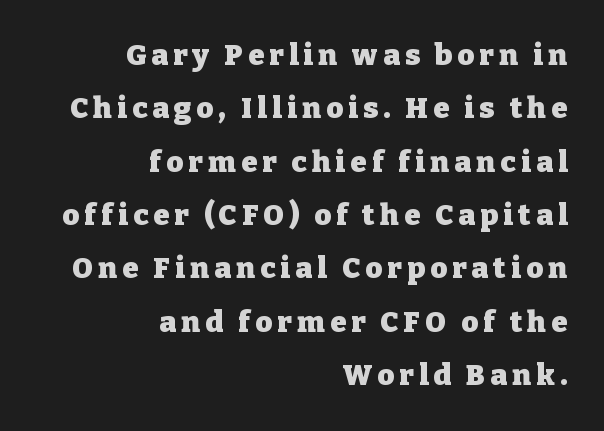
The image shows 29 px heavy serif type, upright; set right-aligned, line spacing 1.84x, not underlined; low stroke contrast and a medium x-height.
